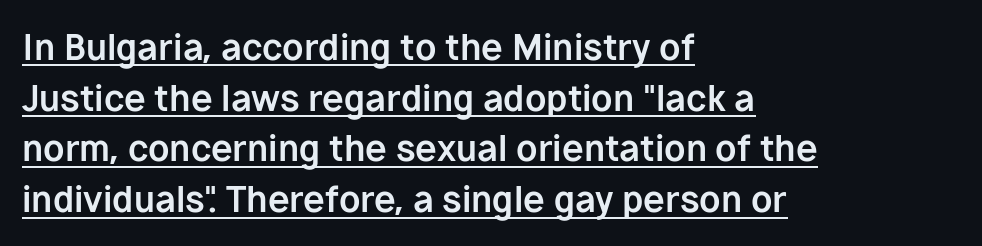
Q: Is the text bold? A: Yes.
Q: Is the text italic (slanted)? A: No, it is upright.
Q: Is the typeface a serif or a sans-serif typeface? A: Sans-serif.
Q: Is the text underlined? A: Yes.
Q: How is the paragraph aligned? A: Left-aligned.
Q: Is the spacing between letters normal or unusually wide? A: Normal.
Q: Is the spacing between lines tight, normal or loose? A: Normal.
Q: Width (condensed, normal, or wide)? A: Normal.
Q: Stroke contrast? A: Low.
Q: x-height? A: Medium.
Q: Monospaced? A: No.
